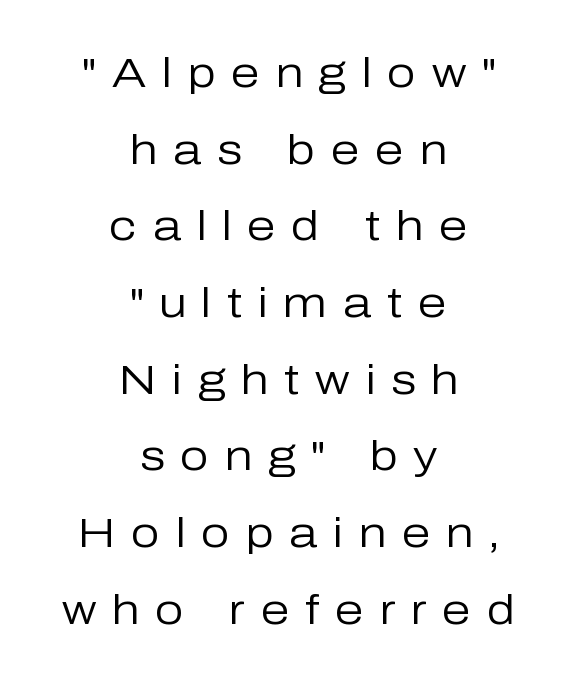
{"serif": "no", "italic": "no", "bold": "no", "weight": "regular", "width": "normal", "stroke_contrast": "low", "x_height": "medium", "monospaced": "no", "underline": "no", "align": "center", "line_spacing_ratio": 1.87, "letter_spacing": "wide", "letter_spacing_em": 0.38, "glyph_px": 41}
